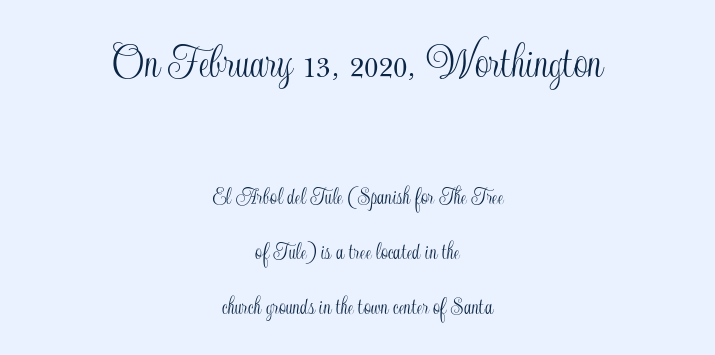
Q: Is the text italic (slanted)? A: Yes.
Q: Is the text underlined? A: No.
Q: How is the paragraph aligned? A: Centered.
Q: Is the spacing between letters normal or unusually wide? A: Normal.
Q: Is the spacing between lines tight, normal or loose? A: Loose.
Q: Which block of text is set in a larger size, the first (top) or the second (bottom)? A: The first (top) one.
Q: Width (condensed, normal, or wide)? A: Condensed.
Q: x-height? A: Small.
Q: Monospaced? A: No.
